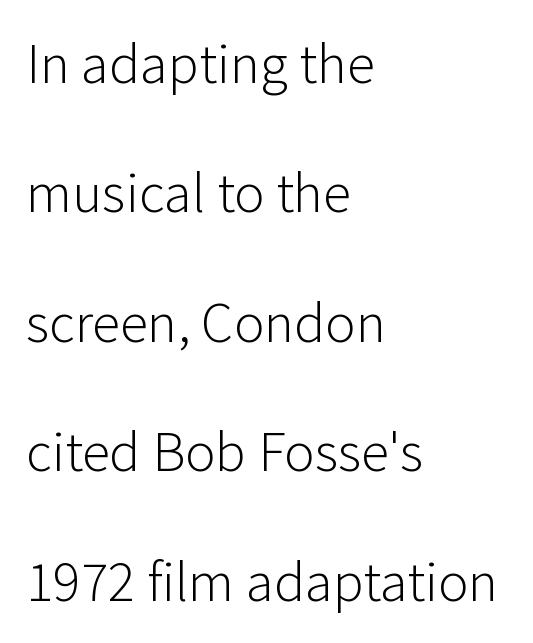
Q: Is the text bold? A: No.
Q: Is the text italic (slanted)? A: No, it is upright.
Q: Is the typeface a serif or a sans-serif typeface? A: Sans-serif.
Q: Is the text underlined? A: No.
Q: How is the paragraph aligned? A: Left-aligned.
Q: Is the spacing between letters normal or unusually wide? A: Normal.
Q: Is the spacing between lines tight, normal or loose? A: Loose.
Q: Width (condensed, normal, or wide)? A: Normal.
Q: Stroke contrast? A: Low.
Q: x-height? A: Medium.
Q: Monospaced? A: No.
